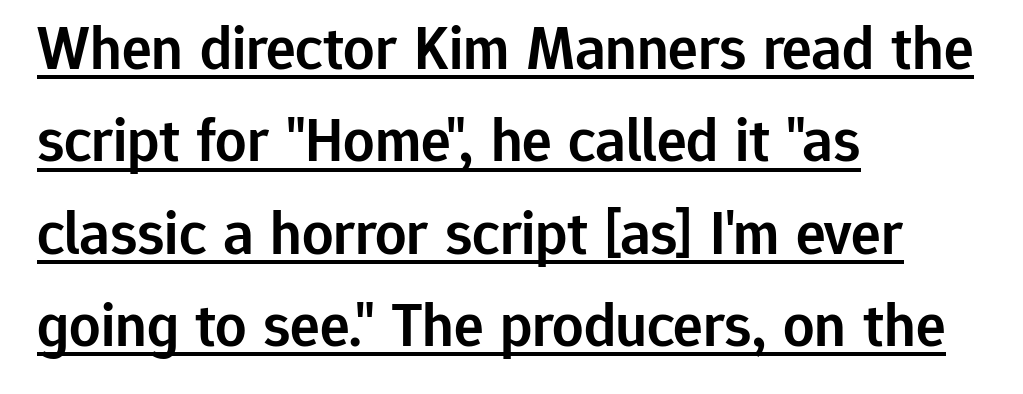
Ordinary non-slanted type is in use. This is moderately heavy type, rendered in semibold. The ragged edge is on the right, which tells us the setting is flush left. Spacing between characters is what you'd get straight out of the box. Unlike a traditional serif, this face leaves its strokes unadorned. Every word sits above its own underline.
